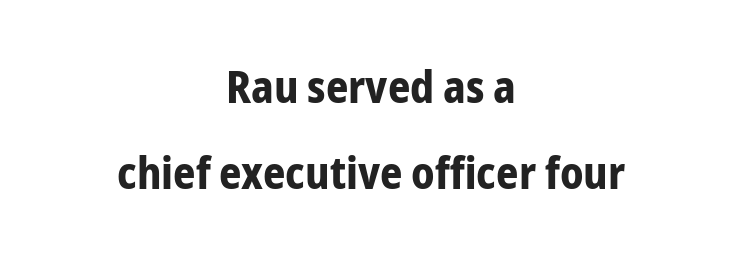
{"serif": "no", "italic": "no", "bold": "yes", "weight": "bold", "width": "condensed", "stroke_contrast": "low", "x_height": "medium", "monospaced": "no", "underline": "no", "align": "center", "line_spacing": "loose", "line_spacing_ratio": 1.96, "letter_spacing": "normal", "letter_spacing_em": 0.0, "glyph_px": 44}
